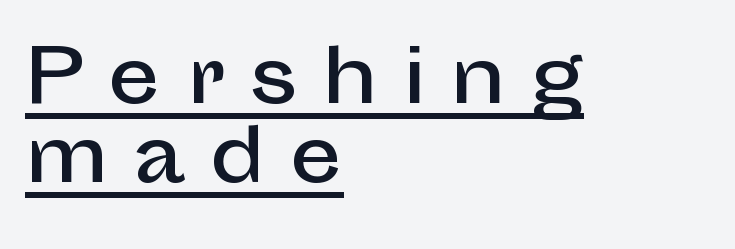
Q: Is the text italic (slanted)? A: No, it is upright.
Q: Is the typeface a serif or a sans-serif typeface? A: Sans-serif.
Q: Is the text underlined? A: Yes.
Q: How is the paragraph aligned? A: Left-aligned.
Q: Is the spacing between letters normal or unusually wide? A: Unusually wide.
Q: Is the spacing between lines tight, normal or loose? A: Tight.
Q: Width (condensed, normal, or wide)? A: Normal.
Q: Stroke contrast? A: Low.
Q: x-height? A: Medium.
Q: Monospaced? A: No.
